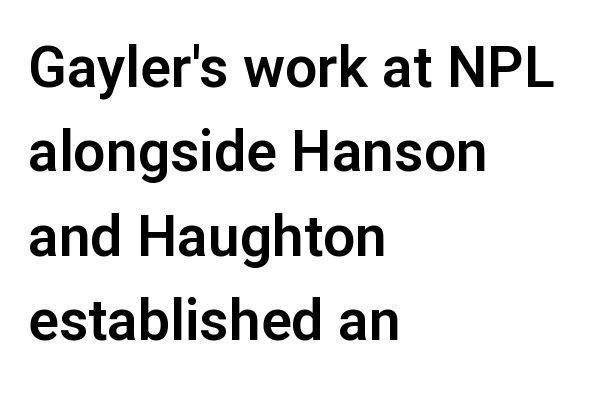
Q: Is the text italic (slanted)? A: No, it is upright.
Q: Is the typeface a serif or a sans-serif typeface? A: Sans-serif.
Q: Is the text underlined? A: No.
Q: How is the paragraph aligned? A: Left-aligned.
Q: Is the spacing between letters normal or unusually wide? A: Normal.
Q: Is the spacing between lines tight, normal or loose? A: Normal.
Q: Width (condensed, normal, or wide)? A: Normal.
Q: Stroke contrast? A: Low.
Q: x-height? A: Medium.
Q: Monospaced? A: No.
